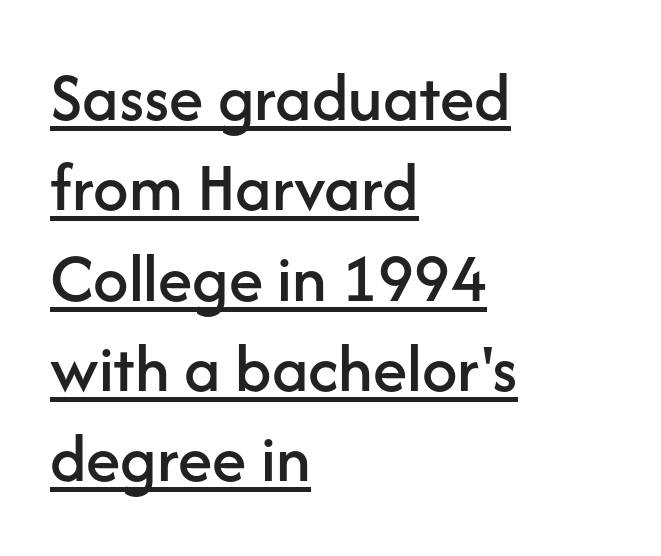
Q: Is the text italic (slanted)? A: No, it is upright.
Q: Is the typeface a serif or a sans-serif typeface? A: Sans-serif.
Q: Is the text underlined? A: Yes.
Q: How is the paragraph aligned? A: Left-aligned.
Q: Is the spacing between letters normal or unusually wide? A: Normal.
Q: Is the spacing between lines tight, normal or loose? A: Normal.
Q: Width (condensed, normal, or wide)? A: Normal.
Q: Stroke contrast? A: Low.
Q: x-height? A: Medium.
Q: Monospaced? A: No.
